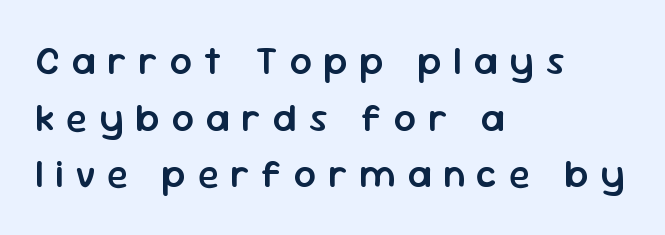
The face used here is proportionally spaced, like ordinary book or web type. A clean baseline with only descenders dipping below it. The rendering uses a semibold face; strokes are thickened but not to full bold. Between one letter and the next there's a generous, obvious gap.
